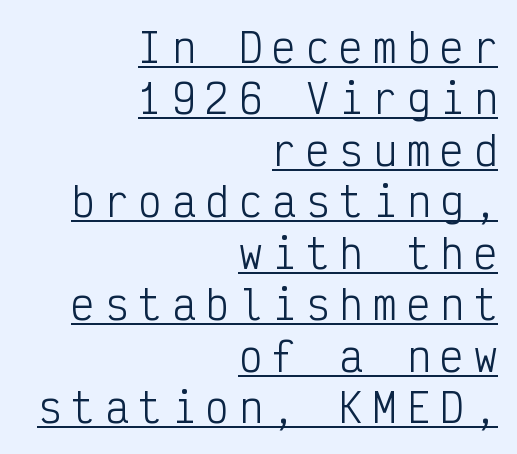
The image shows 39 px light, condensed sans-serif type, upright, monospaced; set right-aligned, normal line spacing (1.32x), unusually wide letter spacing (+0.26 em), underlined; low stroke contrast and a medium x-height.
